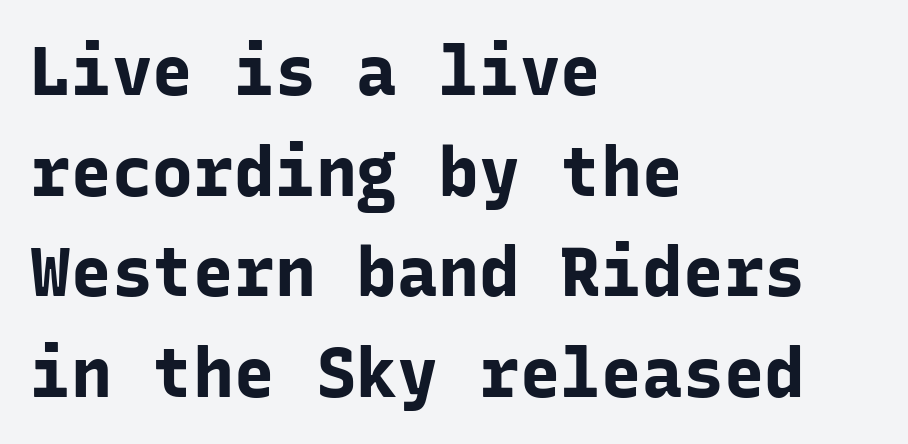
The image shows 68 px bold sans-serif type, upright, monospaced; set left-aligned, normal line spacing (1.48x), normal letter spacing, not underlined; low stroke contrast and a medium x-height.
